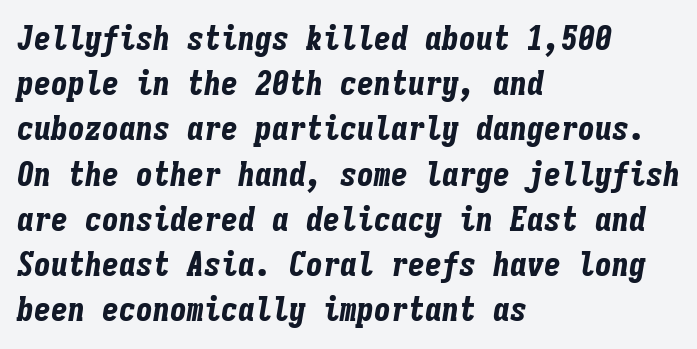
The image shows 34 px bold, condensed type, italic (leaning right), monospaced; set left-aligned, normal line spacing (1.33x), normal letter spacing, not underlined; low stroke contrast and a medium x-height.
